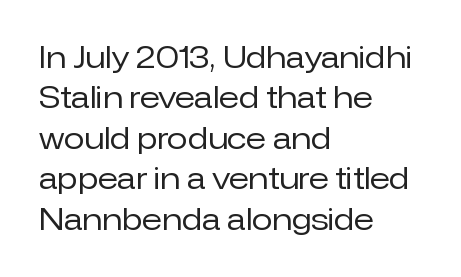
Q: Is the text bold? A: No.
Q: Is the text italic (slanted)? A: No, it is upright.
Q: Is the typeface a serif or a sans-serif typeface? A: Sans-serif.
Q: Is the text underlined? A: No.
Q: How is the paragraph aligned? A: Left-aligned.
Q: Is the spacing between letters normal or unusually wide? A: Normal.
Q: Is the spacing between lines tight, normal or loose? A: Normal.
Q: Width (condensed, normal, or wide)? A: Normal.
Q: Stroke contrast? A: Low.
Q: x-height? A: Medium.
Q: Monospaced? A: No.
